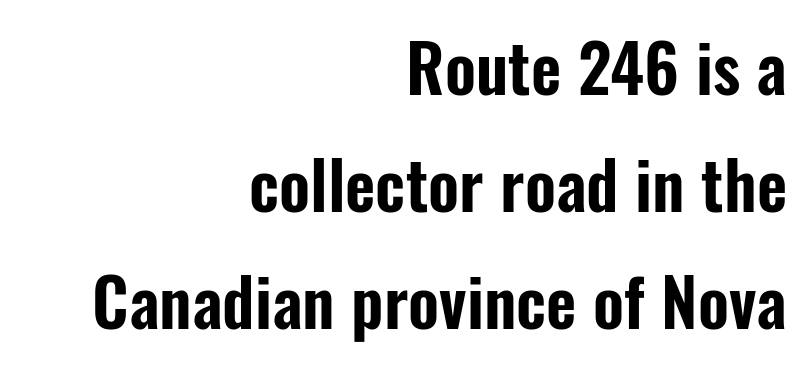
Q: Is the text italic (slanted)? A: No, it is upright.
Q: Is the typeface a serif or a sans-serif typeface? A: Sans-serif.
Q: Is the text underlined? A: No.
Q: How is the paragraph aligned? A: Right-aligned.
Q: Is the spacing between letters normal or unusually wide? A: Normal.
Q: Width (condensed, normal, or wide)? A: Condensed.
Q: Stroke contrast? A: Low.
Q: x-height? A: Medium.
Q: Monospaced? A: No.
